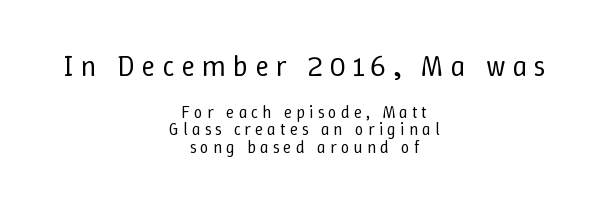
The image shows 29 px regular-weight type, upright; set centered, tight line spacing (1.05x), unusually wide letter spacing (+0.24 em), not underlined; the first (top) block is 1.71x larger; low stroke contrast and a medium x-height.
